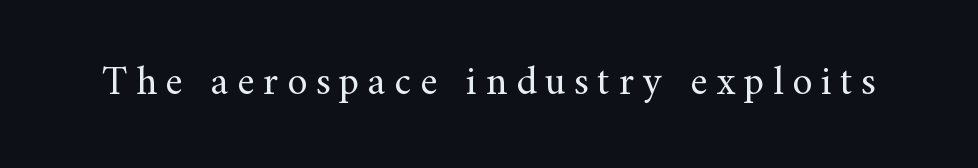
The face used here is proportionally spaced, like ordinary book or web type. Anything drawn beneath the words? Only blank space. The typesetting does not lean heavy: it is not bold. The characters display serif detailing at their extremities.
